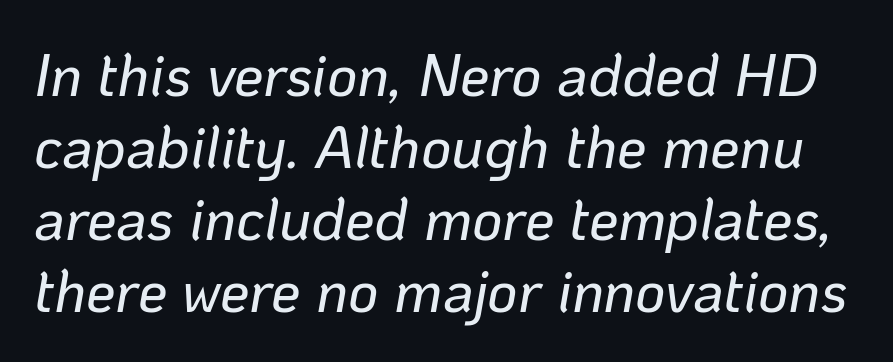
Q: Is the text italic (slanted)? A: Yes, it leans right by about 10 degrees.
Q: Is the text underlined? A: No.
Q: Is the spacing between letters normal or unusually wide? A: Normal.
Q: Width (condensed, normal, or wide)? A: Normal.
Q: Stroke contrast? A: Low.
Q: x-height? A: Medium.
Q: Monospaced? A: No.
